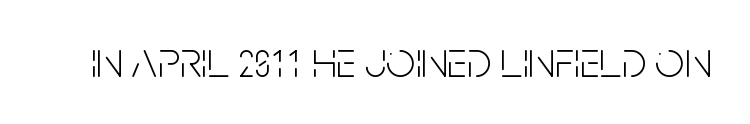
The typesetting does not lean heavy: it is not bold. The space directly below the letters is spotless. Serif or sans? Sans — the stroke terminals are bare. The rendering uses natural spacing where letterforms have individual widths.
